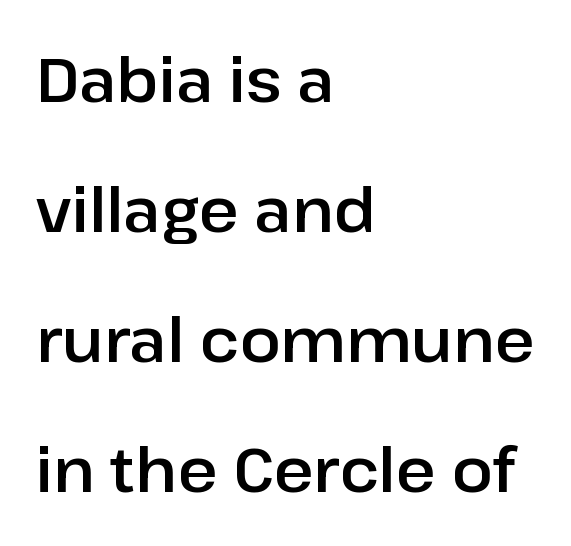
The image shows 61 px sans-serif type, upright; set left-aligned, loose line spacing (2.13x), normal letter spacing, not underlined; low stroke contrast and a medium x-height.
